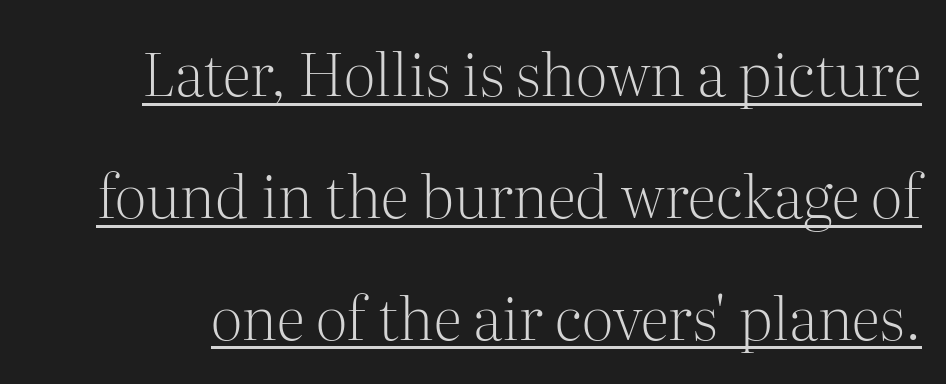
The image shows 60 px light serif type, upright; set loose line spacing (2.03x), normal letter spacing, underlined; medium stroke contrast and a medium x-height.
